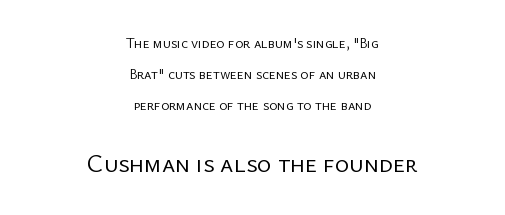
The image shows 25 px text type, upright; set centered, loose line spacing (2.23x), normal letter spacing, not underlined; the second (bottom) block is 1.79x larger.
